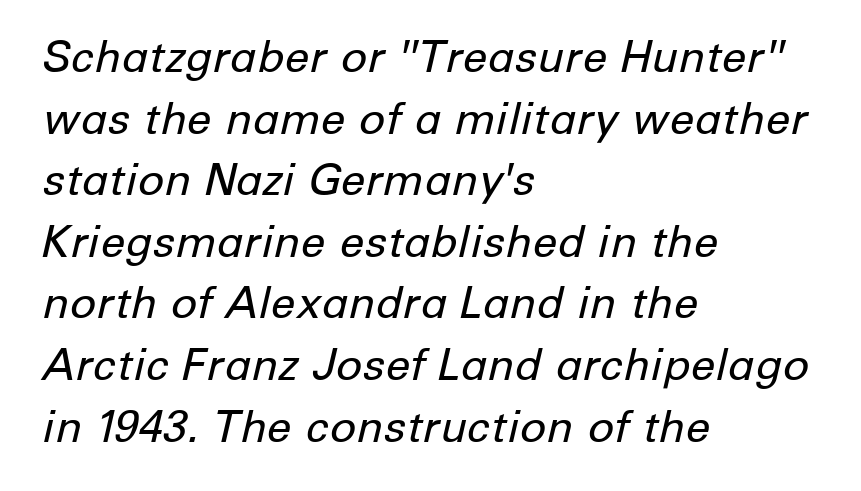
The image shows 44 px regular-weight type, italic (leaning right); set left-aligned, normal line spacing (1.4x), normal letter spacing, not underlined; low stroke contrast and a medium x-height.
